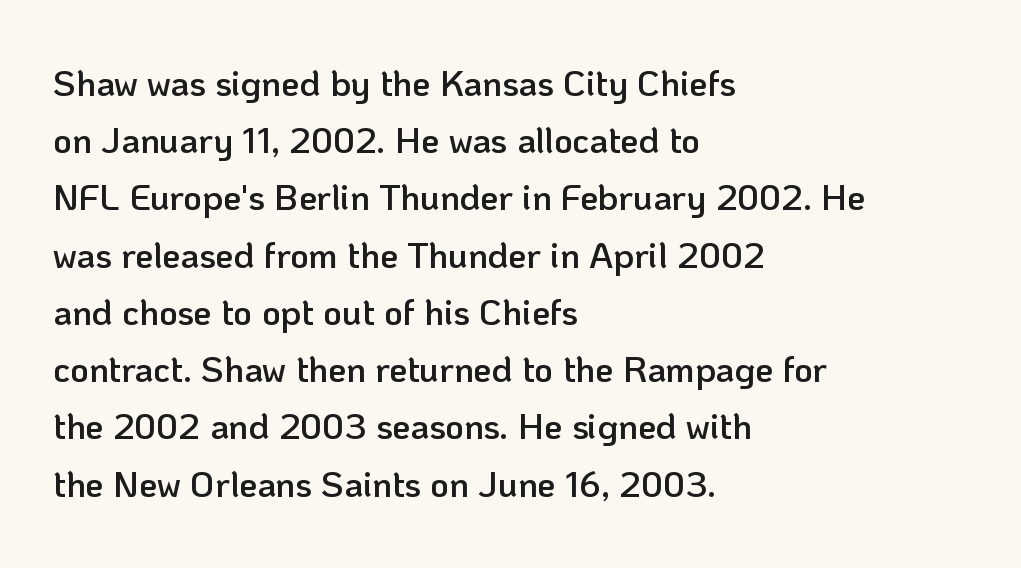
The specimen omits any rule beneath the text block's lines. How are the letters spaced? Ordinarily, with no added tracking. Look at the stroke-to-counter ratio: somewhat heavy, a semibold. The text block is weighted toward the left margin, trailing off unevenly rightward. Looks like regular typesetting: each glyph gets only the width it needs. The rendering shows plain stroke endings on the letterforms — a sans-serif design.
